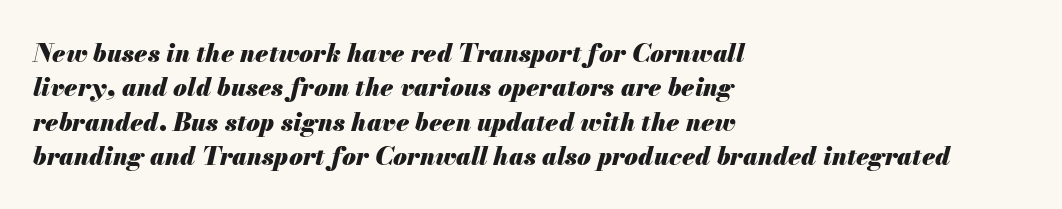
Q: Is the text bold? A: Yes.
Q: Is the text italic (slanted)? A: Yes, it leans right by about 13 degrees.
Q: Is the text underlined? A: No.
Q: How is the paragraph aligned? A: Left-aligned.
Q: Is the spacing between letters normal or unusually wide? A: Normal.
Q: Is the spacing between lines tight, normal or loose? A: Normal.
